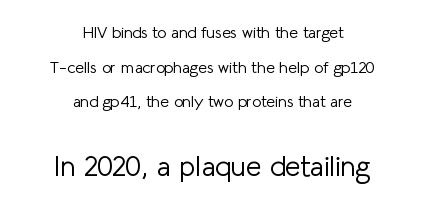
{"serif": "no", "italic": "no", "bold": "no", "weight": "light", "width": "normal", "stroke_contrast": "low", "x_height": "medium", "monospaced": "no", "underline": "no", "align": "center", "line_spacing": "loose", "line_spacing_ratio": 2.16, "letter_spacing": "normal", "letter_spacing_em": 0.0, "larger_block": "second", "size_ratio": 1.75, "glyph_px": 28}
